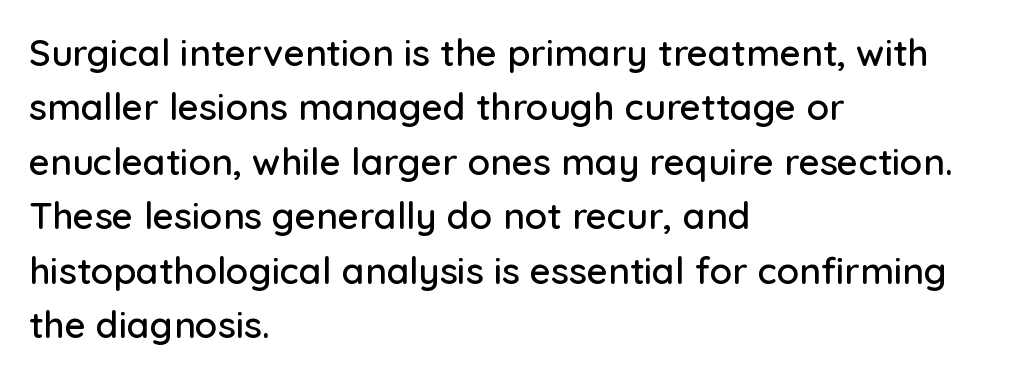
Q: Is the text italic (slanted)? A: No, it is upright.
Q: Is the typeface a serif or a sans-serif typeface? A: Sans-serif.
Q: Is the text underlined? A: No.
Q: How is the paragraph aligned? A: Left-aligned.
Q: Is the spacing between letters normal or unusually wide? A: Normal.
Q: Is the spacing between lines tight, normal or loose? A: Normal.
Q: Width (condensed, normal, or wide)? A: Normal.
Q: Stroke contrast? A: Low.
Q: x-height? A: Medium.
Q: Monospaced? A: No.
